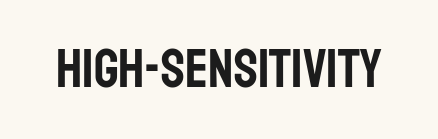
The image shows 55 px condensed sans-serif type, upright; set normal letter spacing, not underlined; low stroke contrast and a large x-height.
